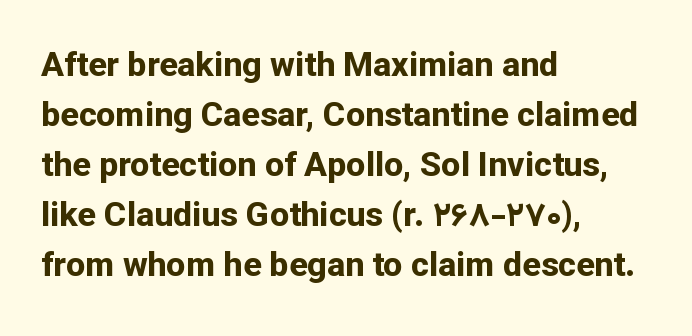
{"serif": "no", "italic": "no", "bold": "yes", "weight": "bold", "width": "normal", "stroke_contrast": "low", "x_height": "medium", "monospaced": "no", "underline": "no", "align": "left", "line_spacing": "normal", "line_spacing_ratio": 1.47, "letter_spacing": "normal", "letter_spacing_em": 0.0, "glyph_px": 34}
